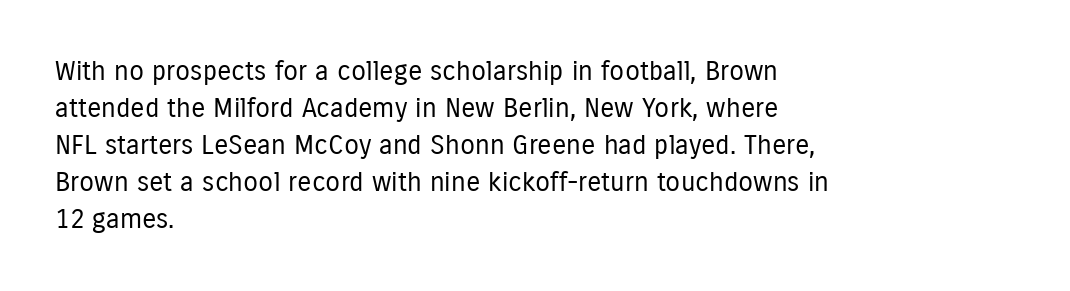
The image shows 27 px text type, upright; set left-aligned, normal line spacing (1.37x), normal letter spacing, not underlined.
